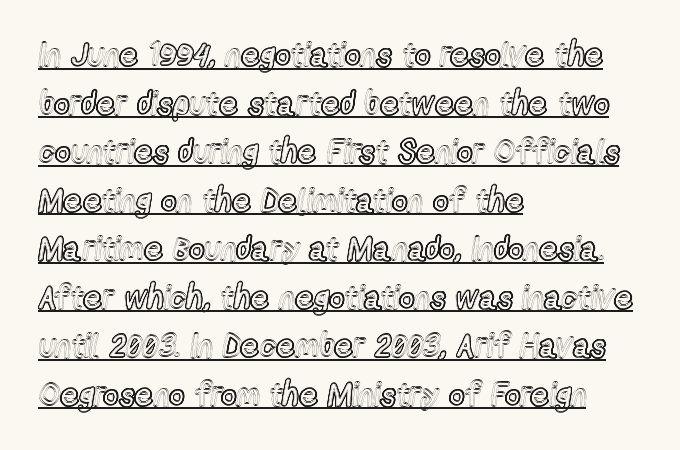
The image shows 33 px condensed type; set left-aligned, normal line spacing (1.47x), normal letter spacing, underlined; a medium x-height.
